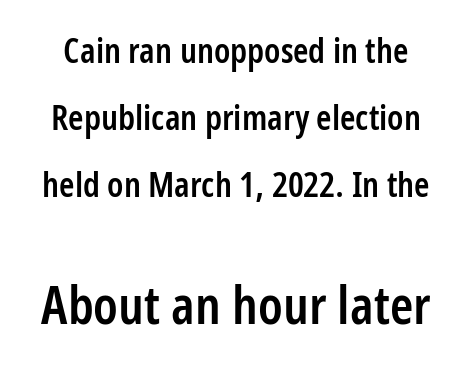
The image shows 53 px semibold, condensed sans-serif type, upright; set loose line spacing (1.91x), normal letter spacing, not underlined; the second (bottom) block is 1.51x larger; low stroke contrast and a medium x-height.
